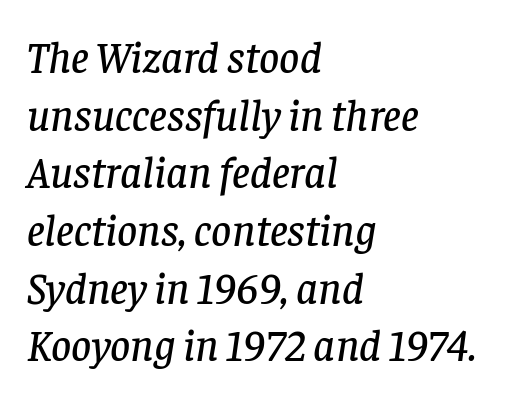
The space directly below the letters is spotless. Typographically, this falls in the serif category. Each word holds together tightly as a unit, with standard inter-letter gaps. The rendering applies a slant to the glyphs.
